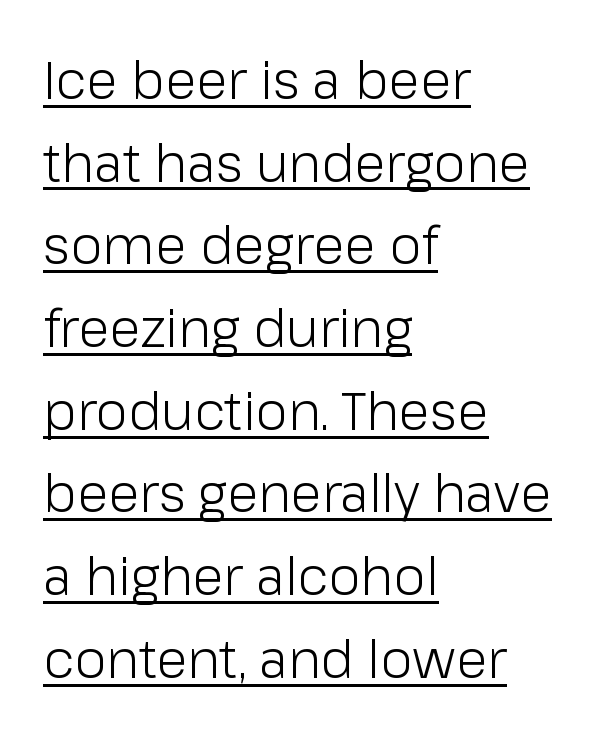
A classic flush-left, rag-right setting is used for this passage. Glyph-to-glyph distance matches everyday printed text. Nope, not italic — everything's standing straight. Regular leading. Do the characters align in a grid? No, the font is proportional. The weight tops out at a normal text grade.
